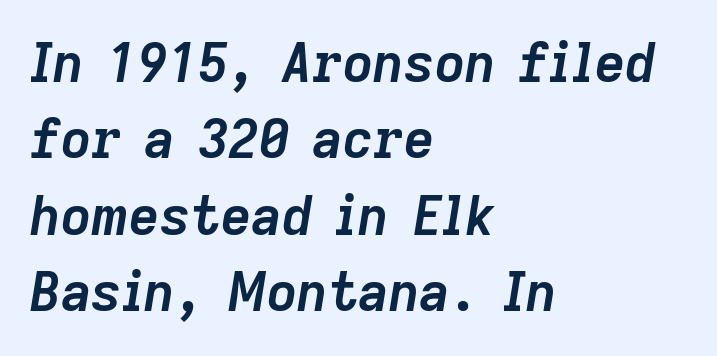
{"italic": "yes", "lean": "right", "slant_degrees": 9, "bold": "yes", "weight": "semibold", "width": "normal", "stroke_contrast": "low", "x_height": "medium", "monospaced": "no", "underline": "no", "align": "left", "line_spacing": "normal", "line_spacing_ratio": 1.44, "letter_spacing": "normal", "letter_spacing_em": 0.0, "glyph_px": 53}
